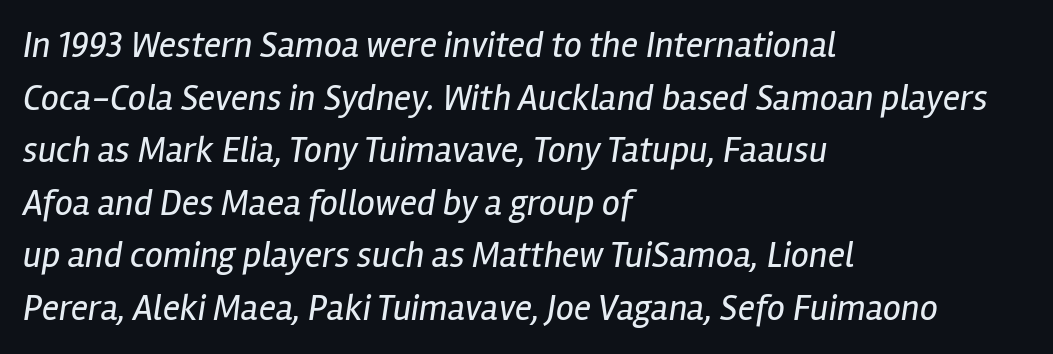
The image shows 36 px regular-weight, condensed type, italic (leaning right); set left-aligned, normal line spacing (1.46x), normal letter spacing, not underlined; low stroke contrast and a medium x-height.
